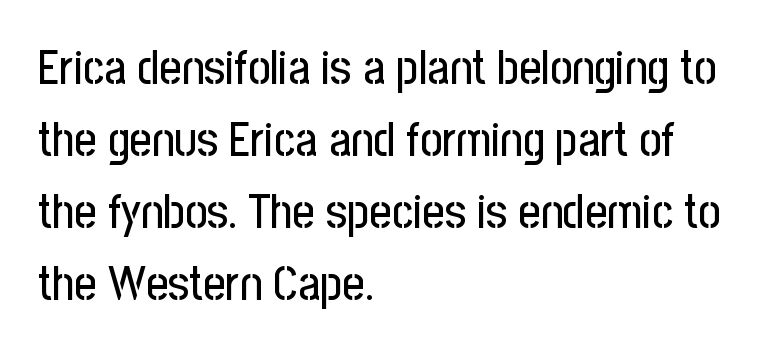
The vertical gap from one line to the next is medium. Classification — sans serif. Is there any slant? The stems are plumb. Think of a printed novel: that variable character pitch is what you see here. Here the glyphs are tracked normally, forming tight word shapes. A classic flush-left, rag-right setting is used for this passage.
